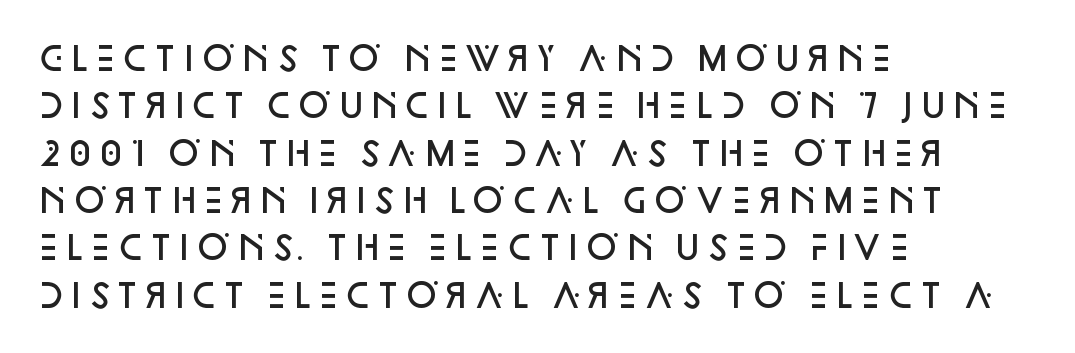
{"serif": "no", "italic": "no", "bold": "semi", "weight": "semibold", "width": "normal", "stroke_contrast": "low", "x_height": "large", "monospaced": "no", "underline": "no", "align": "left", "line_spacing": "normal", "line_spacing_ratio": 1.48, "letter_spacing": "normal", "letter_spacing_em": 0.0, "glyph_px": 32}
